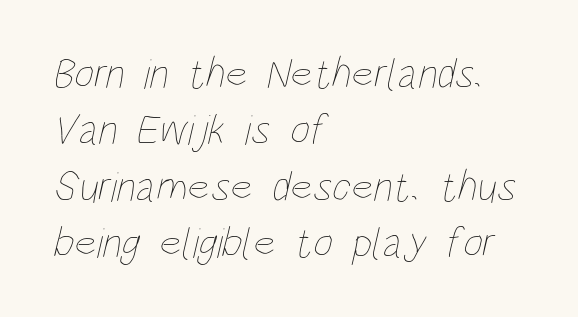
Q: Is the text bold? A: No.
Q: Is the text underlined? A: No.
Q: How is the paragraph aligned? A: Left-aligned.
Q: Is the spacing between letters normal or unusually wide? A: Normal.
Q: Is the spacing between lines tight, normal or loose? A: Normal.
Q: Width (condensed, normal, or wide)? A: Condensed.
Q: Stroke contrast? A: Low.
Q: x-height? A: Large.
Q: Monospaced? A: No.
